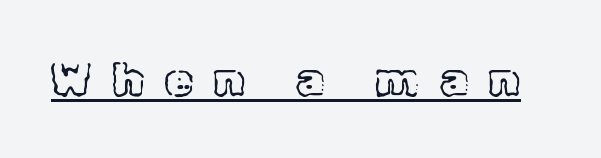
{"italic": "no", "width": "normal", "x_height": "medium", "monospaced": "no", "underline": "yes", "letter_spacing": "wide", "letter_spacing_em": 0.46, "glyph_px": 46}
